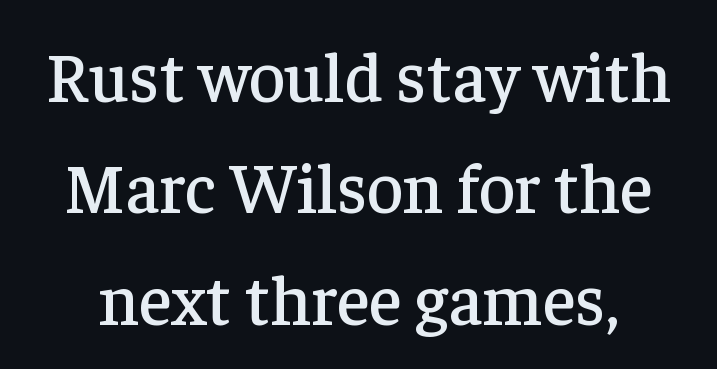
The image shows 70 px serif type, upright; set normal line spacing (1.59x), normal letter spacing, not underlined; low stroke contrast and a medium x-height.
